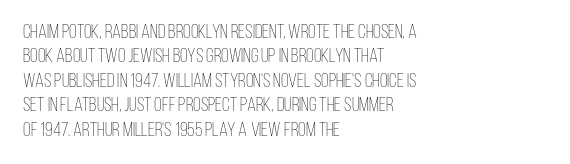
The image shows 20 px text type, upright; set left-aligned, line spacing 1.22x, normal letter spacing, not underlined.
